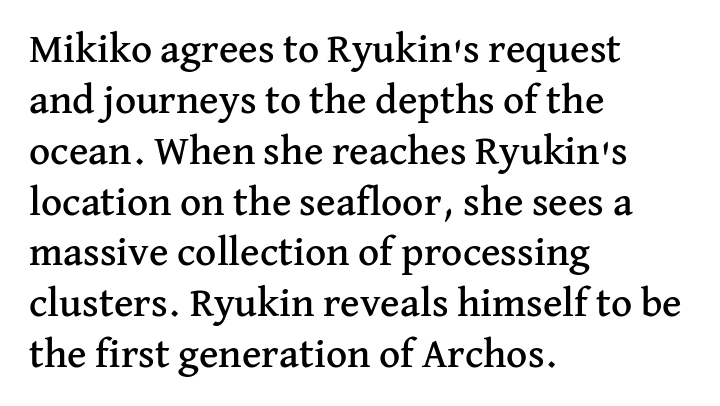
The image shows 41 px serif type, upright; set left-aligned, line spacing 1.24x, normal letter spacing, not underlined; medium stroke contrast and a medium x-height.
